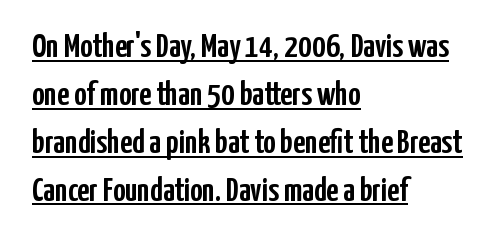
The image shows 34 px condensed sans-serif type, upright; set left-aligned, normal line spacing (1.41x), normal letter spacing, underlined; low stroke contrast and a medium x-height.
